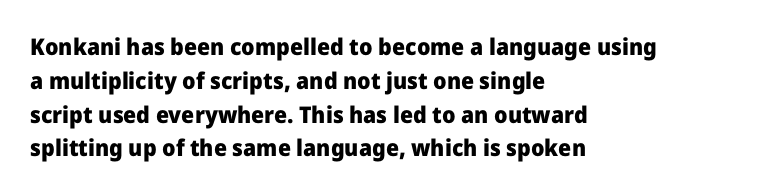
Bold? Absolutely — the strokes are thick and heavy. The setting favours the left margin, as ordinary paragraphs usually do. The font's upright variant was chosen for this text. A bare baseline throughout the passage. Vertical spacing — default.
